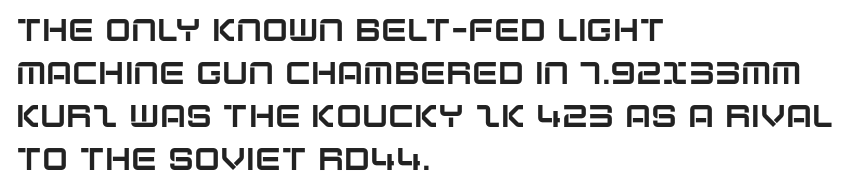
The image shows 31 px sans-serif type, upright; set left-aligned, normal line spacing (1.39x), normal letter spacing, not underlined; low stroke contrast and a large x-height.
